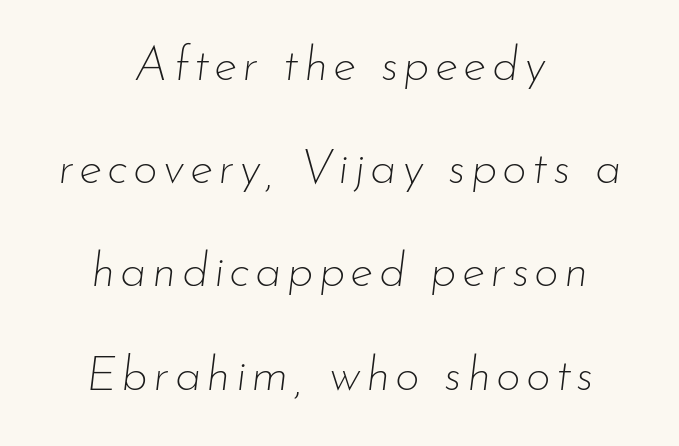
The image shows 48 px thin type, italic (leaning right); set centered, loose line spacing (2.15x), not underlined; low stroke contrast and a small x-height.
